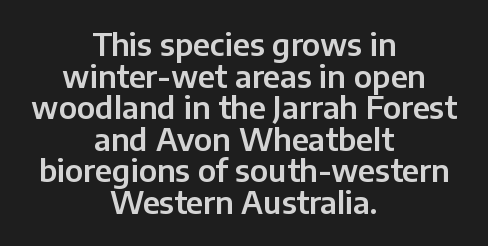
Q: Is the text italic (slanted)? A: No, it is upright.
Q: Is the typeface a serif or a sans-serif typeface? A: Sans-serif.
Q: Is the text underlined? A: No.
Q: How is the paragraph aligned? A: Centered.
Q: Is the spacing between letters normal or unusually wide? A: Normal.
Q: Is the spacing between lines tight, normal or loose? A: Tight.
Q: Width (condensed, normal, or wide)? A: Normal.
Q: Stroke contrast? A: Low.
Q: x-height? A: Medium.
Q: Monospaced? A: No.
